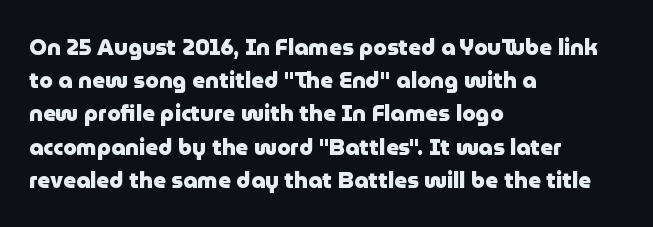
{"italic": "no", "bold": "yes", "underline": "no", "align": "left", "line_spacing": "normal", "line_spacing_ratio": 1.51, "letter_spacing": "normal", "letter_spacing_em": 0.0, "glyph_px": 22}
